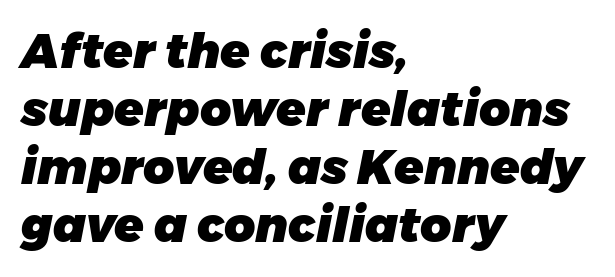
The image shows 48 px heavy type, italic (leaning right); set left-aligned, line spacing 1.21x, normal letter spacing, not underlined; low stroke contrast and a medium x-height.
